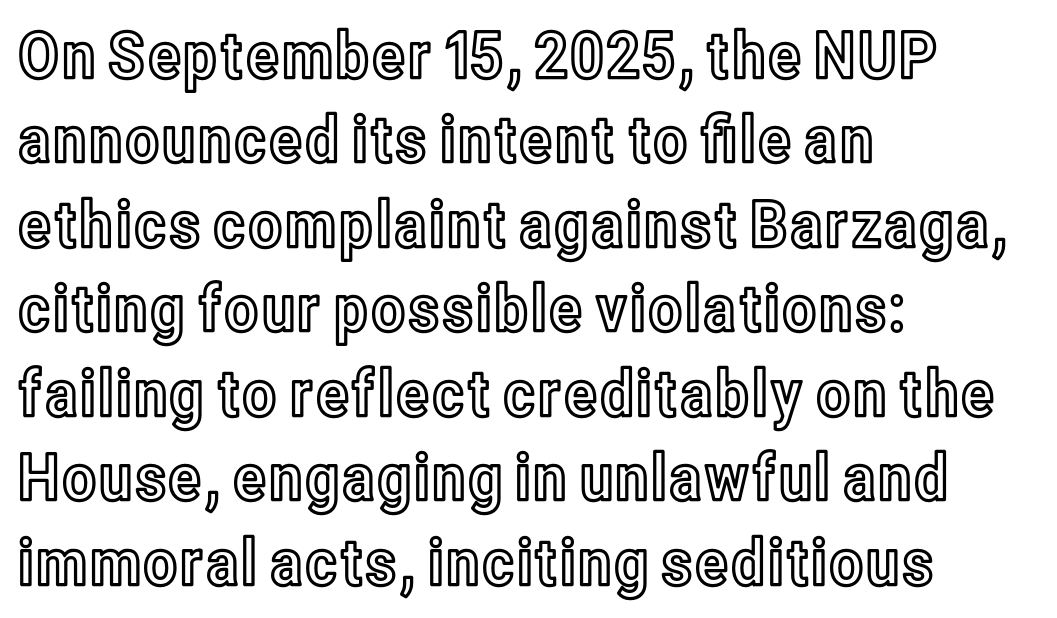
{"italic": "no", "width": "condensed", "x_height": "medium", "monospaced": "no", "underline": "no", "align": "left", "line_spacing": "normal", "line_spacing_ratio": 1.3, "letter_spacing": "normal", "letter_spacing_em": 0.0, "glyph_px": 65}
